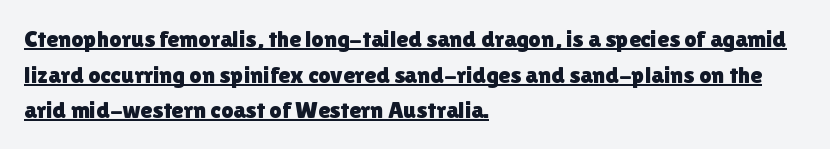
The image shows 24 px text type, upright; set left-aligned, normal line spacing (1.48x), normal letter spacing, underlined.
